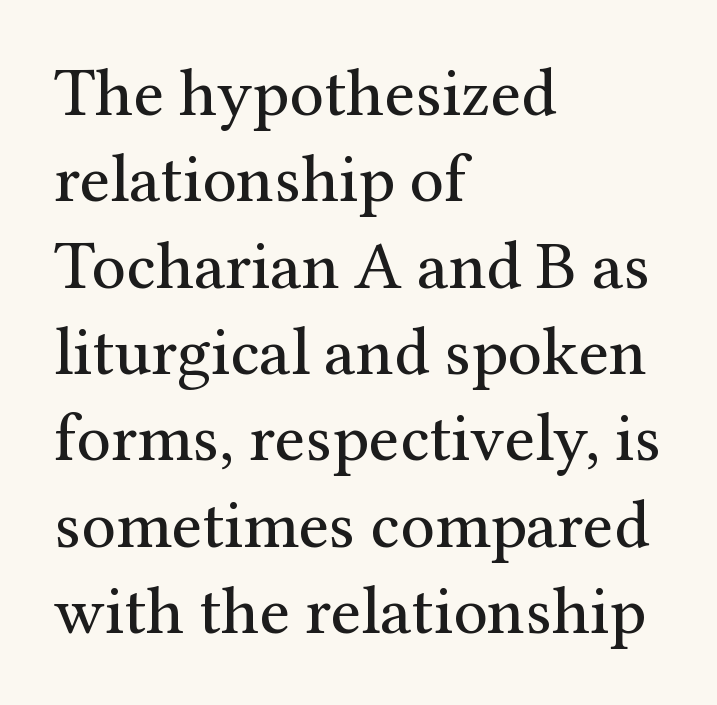
Q: Is the text bold? A: No.
Q: Is the text italic (slanted)? A: No, it is upright.
Q: Is the typeface a serif or a sans-serif typeface? A: Serif.
Q: Is the text underlined? A: No.
Q: How is the paragraph aligned? A: Left-aligned.
Q: Is the spacing between letters normal or unusually wide? A: Normal.
Q: Is the spacing between lines tight, normal or loose? A: Normal.
Q: Width (condensed, normal, or wide)? A: Normal.
Q: Stroke contrast? A: Medium.
Q: x-height? A: Medium.
Q: Monospaced? A: No.
